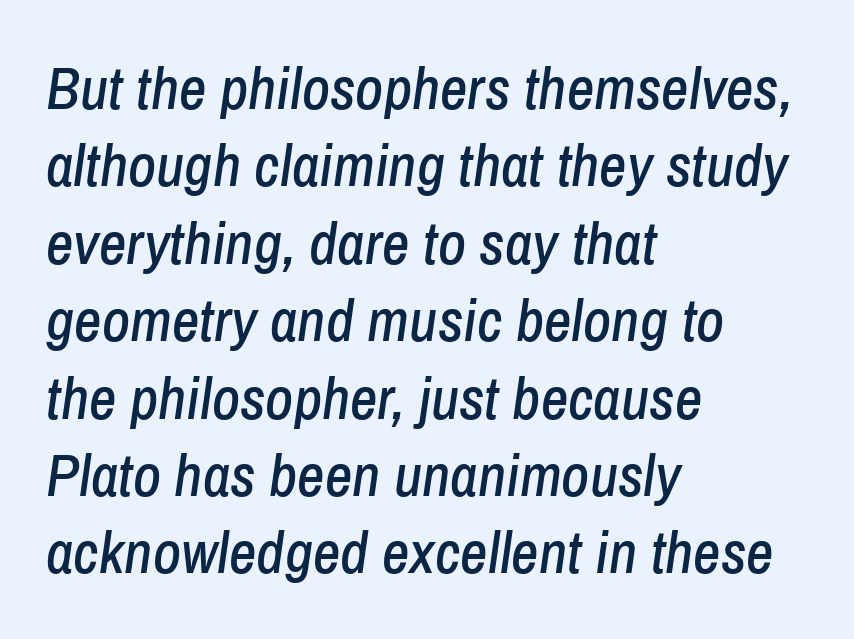
Q: Is the text italic (slanted)? A: Yes, it leans right by about 8 degrees.
Q: Is the text underlined? A: No.
Q: How is the paragraph aligned? A: Left-aligned.
Q: Is the spacing between letters normal or unusually wide? A: Normal.
Q: Is the spacing between lines tight, normal or loose? A: Normal.
Q: Width (condensed, normal, or wide)? A: Condensed.
Q: Stroke contrast? A: Low.
Q: x-height? A: Medium.
Q: Monospaced? A: No.
